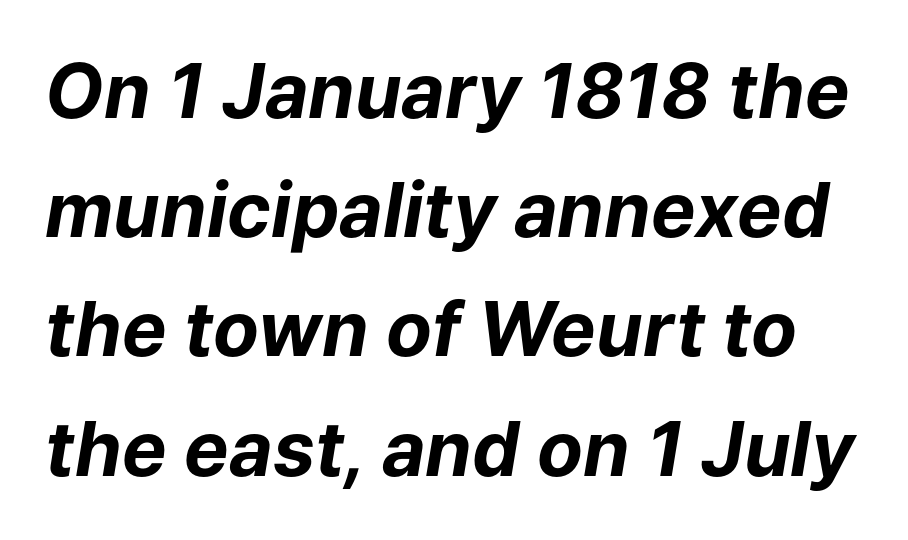
Q: Is the text bold? A: Yes.
Q: Is the text italic (slanted)? A: Yes, it leans right by about 9 degrees.
Q: Is the text underlined? A: No.
Q: Is the spacing between letters normal or unusually wide? A: Normal.
Q: Is the spacing between lines tight, normal or loose? A: Normal.
Q: Width (condensed, normal, or wide)? A: Normal.
Q: Stroke contrast? A: Low.
Q: x-height? A: Medium.
Q: Monospaced? A: No.
